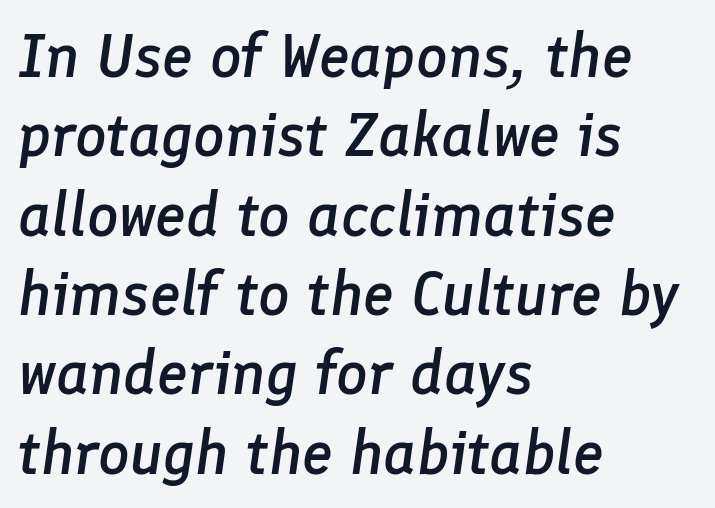
Nobody touched the tracking dial on this one. Designer's note — italics engaged. The rendering anchors every line to the left-hand side. Summary of vertical rhythm: regular, with standard interline spacing.
